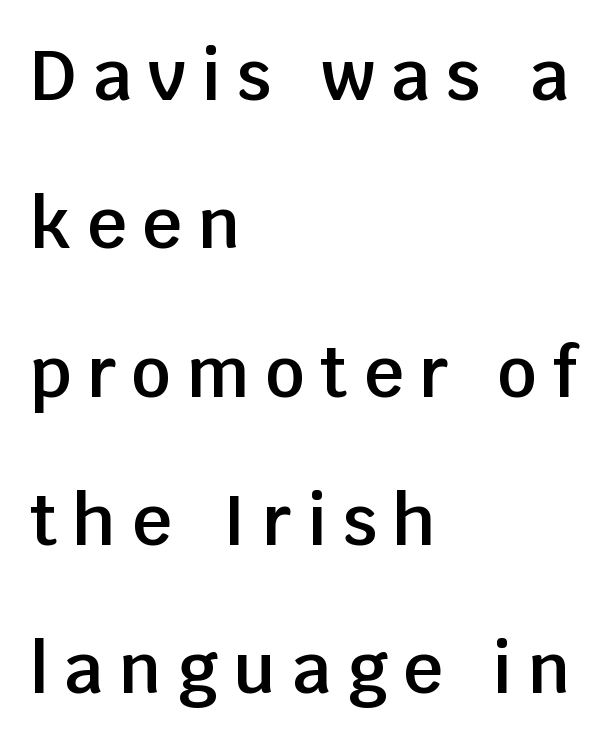
Q: Is the text bold? A: Semi-bold.
Q: Is the text italic (slanted)? A: No, it is upright.
Q: Is the typeface a serif or a sans-serif typeface? A: Sans-serif.
Q: Is the text underlined? A: No.
Q: How is the paragraph aligned? A: Left-aligned.
Q: Is the spacing between letters normal or unusually wide? A: Unusually wide.
Q: Is the spacing between lines tight, normal or loose? A: Loose.
Q: Width (condensed, normal, or wide)? A: Normal.
Q: Stroke contrast? A: Low.
Q: x-height? A: Large.
Q: Monospaced? A: No.
